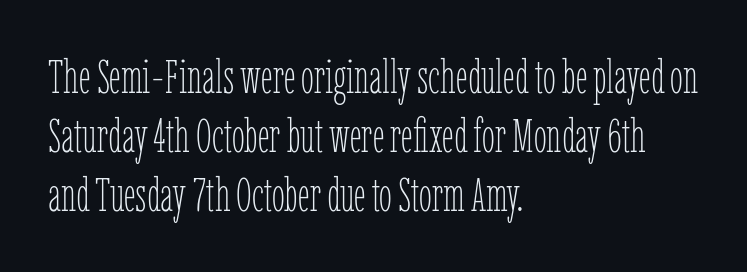
Ink coverage per letter is moderate at most. If you drew a ruler down the left edge, every line would touch it. Descenders hang freely into open space. The type is set solid horizontally, with unmodified tracking.
